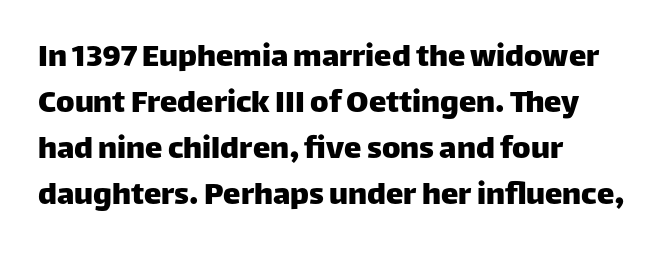
The image shows 35 px sans-serif type, upright; set left-aligned, normal line spacing (1.31x), normal letter spacing, not underlined; low stroke contrast and a large x-height.
